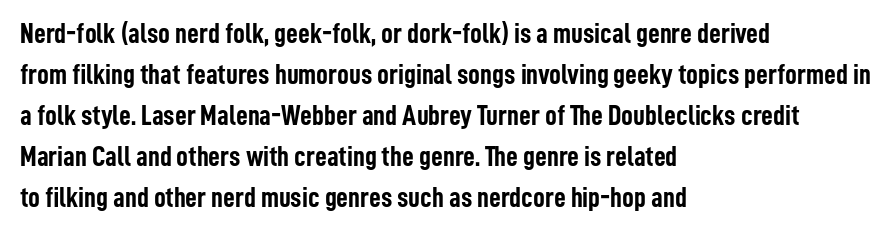
Typeset ragged right — the left edge is the straight one. The designer left line spacing at the default. The passage shown is typeset with a sans-serif family. Stroke thickness is high; the sample reads as a true bold.
